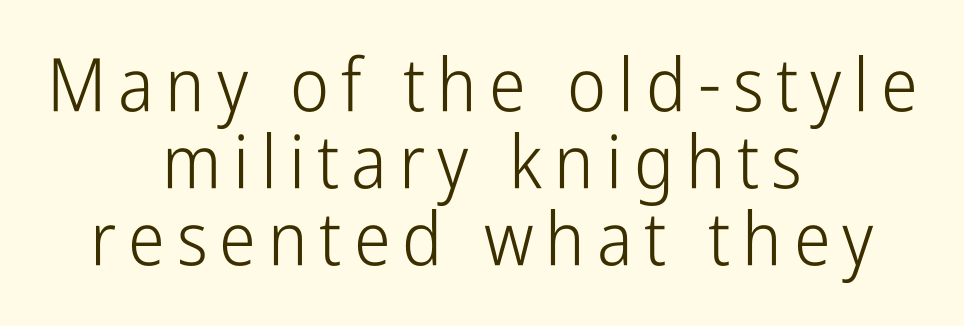
{"serif": "no", "italic": "no", "bold": "no", "weight": "light", "width": "condensed", "stroke_contrast": "low", "x_height": "medium", "monospaced": "no", "underline": "no", "align": "center", "line_spacing": "tight", "line_spacing_ratio": 1.04, "glyph_px": 74}
